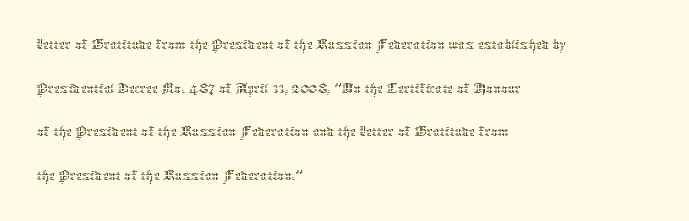
The image shows 34 px thin type, upright; set left-aligned, normal line spacing (1.28x), normal letter spacing, not underlined; low stroke contrast and a medium x-height.
